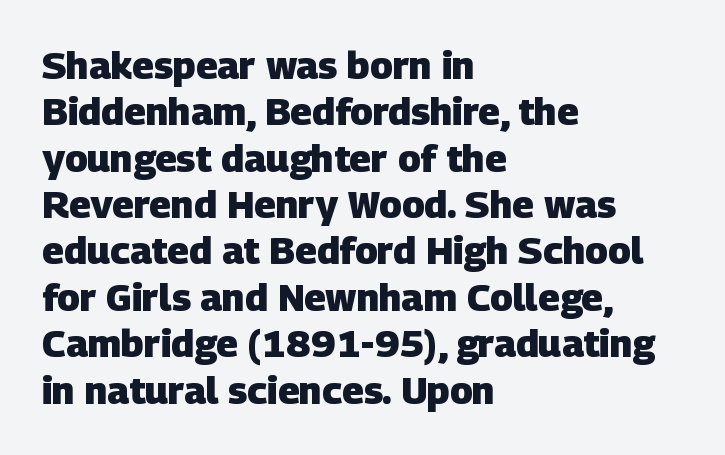
The image shows 38 px heavy sans-serif type; set left-aligned, line spacing 1.22x, normal letter spacing, not underlined; low stroke contrast and a large x-height.
